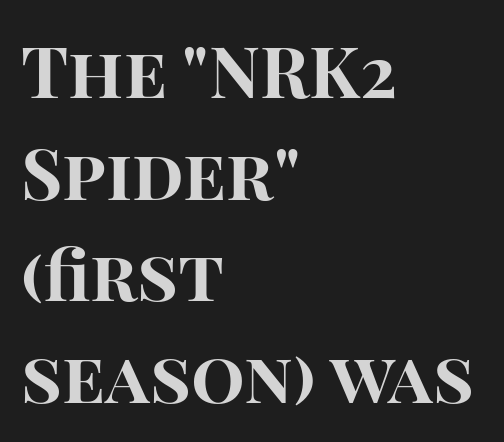
The text block is weighted toward the left margin, trailing off unevenly rightward. Glyph-to-glyph distance matches everyday printed text. Style check: upright. A typesetter would call this proportional, since set widths differ per character. The lines sit at an ordinary, default distance from one another. Is the type bold? Yes — the strokes are clearly thick and heavy.
